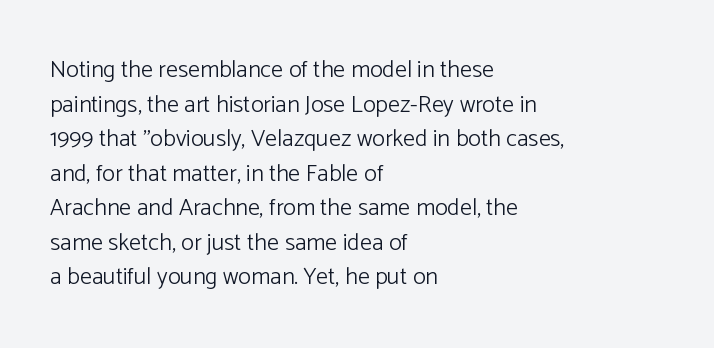
The image shows 24 px text type, upright; set left-aligned, normal line spacing (1.44x), normal letter spacing, not underlined.
